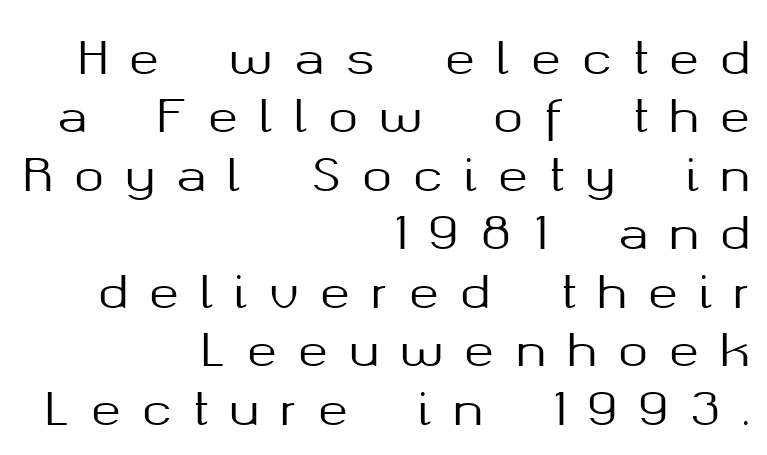
Q: Is the text italic (slanted)? A: No, it is upright.
Q: Is the typeface a serif or a sans-serif typeface? A: Sans-serif.
Q: Is the text underlined? A: No.
Q: How is the paragraph aligned? A: Right-aligned.
Q: Is the spacing between letters normal or unusually wide? A: Unusually wide.
Q: Is the spacing between lines tight, normal or loose? A: Normal.
Q: Width (condensed, normal, or wide)? A: Normal.
Q: Stroke contrast? A: Medium.
Q: x-height? A: Medium.
Q: Monospaced? A: No.
